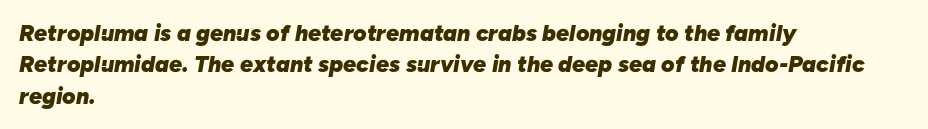
These lines keep a tight, regular rhythm from letter to letter. Teacher's note: observe the even left margin — that is flush-left alignment. The rows are spaced the way most documents space them. The font is running at its bold setting. The lettering tilts uniformly, giving the passage an italic look. The strip under each line holds only bare page.
